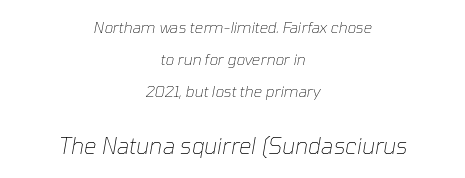
The image shows 22 px text type, italic (leaning right); set centered, loose line spacing (2.15x), normal letter spacing, not underlined; the second (bottom) block is 1.47x larger.
